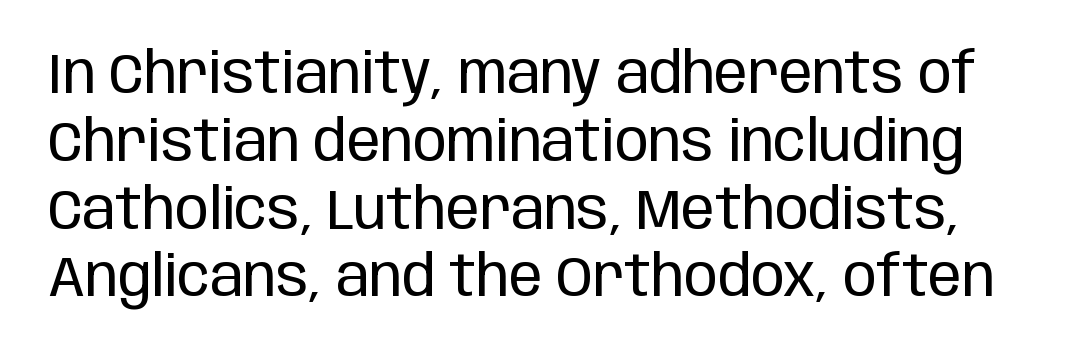
Q: Is the text bold? A: No.
Q: Is the text italic (slanted)? A: No, it is upright.
Q: Is the typeface a serif or a sans-serif typeface? A: Sans-serif.
Q: Is the text underlined? A: No.
Q: Is the spacing between letters normal or unusually wide? A: Normal.
Q: Width (condensed, normal, or wide)? A: Condensed.
Q: Stroke contrast? A: Low.
Q: x-height? A: Large.
Q: Monospaced? A: No.
